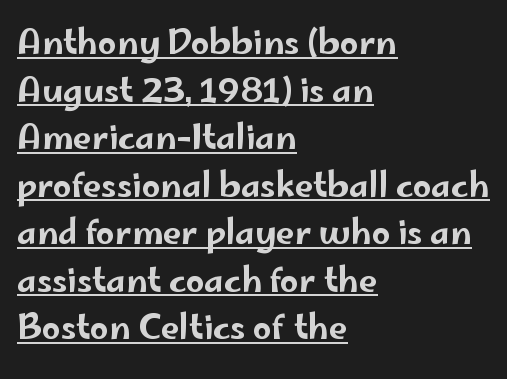
Q: Is the text italic (slanted)? A: No, it is upright.
Q: Is the typeface a serif or a sans-serif typeface? A: Sans-serif.
Q: Is the text underlined? A: Yes.
Q: How is the paragraph aligned? A: Left-aligned.
Q: Is the spacing between letters normal or unusually wide? A: Normal.
Q: Is the spacing between lines tight, normal or loose? A: Normal.
Q: Width (condensed, normal, or wide)? A: Wide.
Q: Stroke contrast? A: Low.
Q: x-height? A: Small.
Q: Monospaced? A: No.
